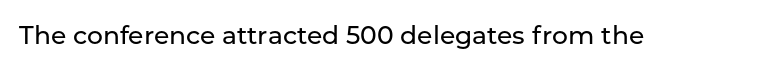
If you drew a line through each stem, it would be perfectly vertical. Characters follow at the spacing the type designer built in. The words here are not underlined.
